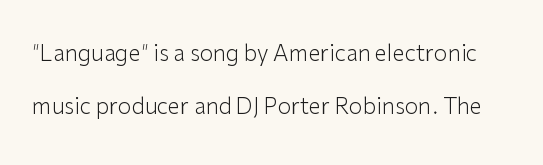
Q: Is the text bold? A: No.
Q: Is the text italic (slanted)? A: No, it is upright.
Q: Is the text underlined? A: No.
Q: Is the spacing between letters normal or unusually wide? A: Normal.
Q: Is the spacing between lines tight, normal or loose? A: Loose.
